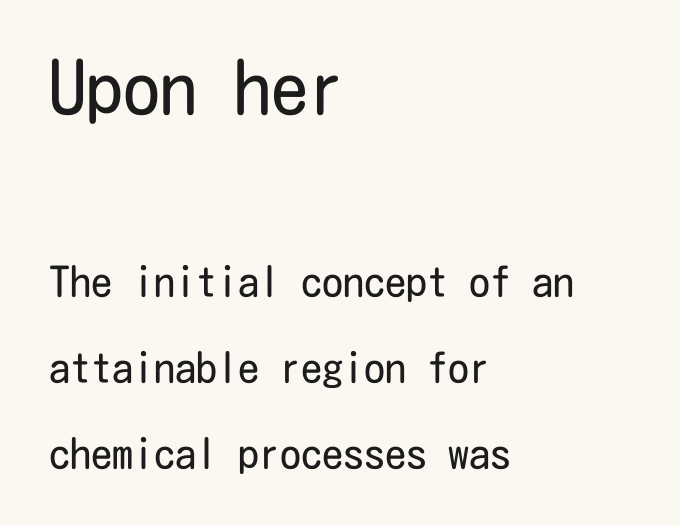
The image shows 74 px regular-weight, condensed sans-serif type, upright; set left-aligned, loose line spacing (2.05x), normal letter spacing, not underlined; the first (top) block is 1.76x larger; low stroke contrast and a medium x-height.
